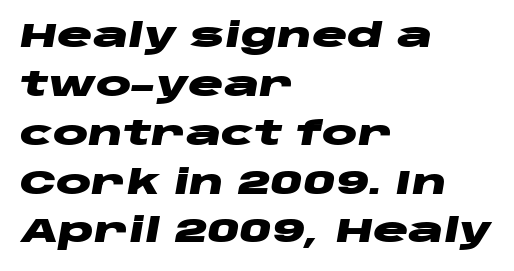
{"italic": "yes", "lean": "right", "slant_degrees": 10, "bold": "yes", "weight": "heavy", "width": "wide", "stroke_contrast": "low", "x_height": "large", "monospaced": "no", "underline": "no", "align": "left", "line_spacing": "normal", "line_spacing_ratio": 1.48, "letter_spacing": "normal", "letter_spacing_em": 0.0, "glyph_px": 33}
